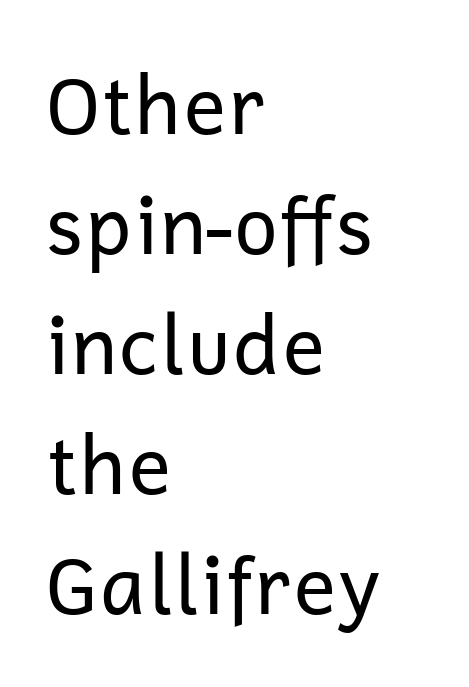
The image shows 79 px regular-weight sans-serif type, upright; set left-aligned, normal line spacing (1.52x), normal letter spacing, not underlined; low stroke contrast and a medium x-height.
